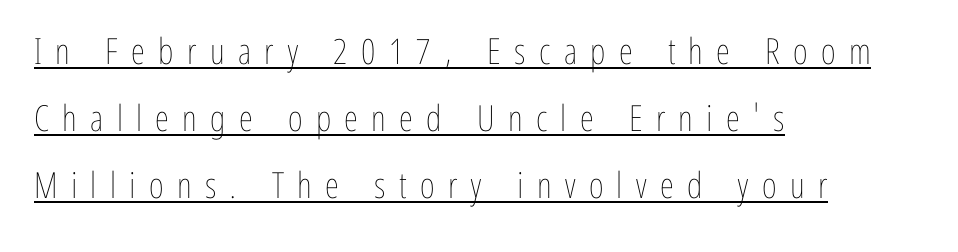
Proportional: the letters do not fall into vertical columns. The tracking reads as deliberately expanded to a designer's eye. Stroke mass is kept to a normal reading level or below. Notice how the stems are strictly vertical — no italics here.
